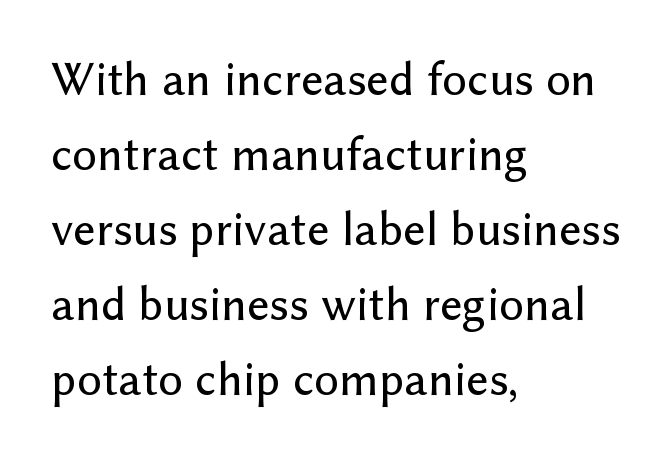
{"serif": "no", "italic": "no", "width": "normal", "stroke_contrast": "low", "x_height": "medium", "monospaced": "no", "underline": "no", "align": "left", "line_spacing": "normal", "line_spacing_ratio": 1.53, "letter_spacing": "normal", "letter_spacing_em": 0.0, "glyph_px": 49}
